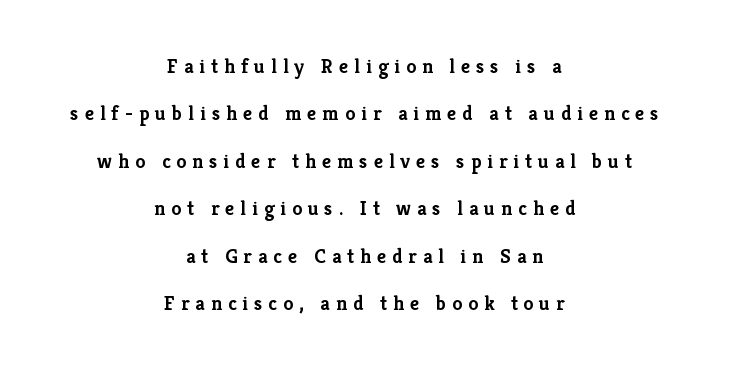
Q: Is the text bold? A: Yes.
Q: Is the text italic (slanted)? A: No, it is upright.
Q: Is the text underlined? A: No.
Q: How is the paragraph aligned? A: Centered.
Q: Is the spacing between letters normal or unusually wide? A: Unusually wide.
Q: Is the spacing between lines tight, normal or loose? A: Loose.
